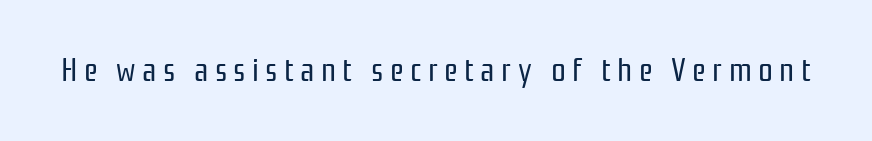
{"serif": "no", "italic": "no", "bold": "no", "weight": "regular", "width": "condensed", "stroke_contrast": "low", "x_height": "medium", "monospaced": "no", "underline": "no", "glyph_px": 33}
